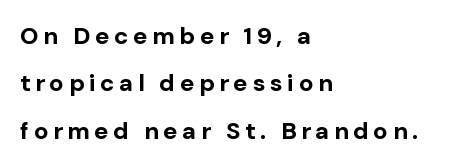
Q: Is the text bold? A: Yes.
Q: Is the text italic (slanted)? A: No, it is upright.
Q: Is the text underlined? A: No.
Q: How is the paragraph aligned? A: Left-aligned.
Q: Is the spacing between lines tight, normal or loose? A: Loose.
